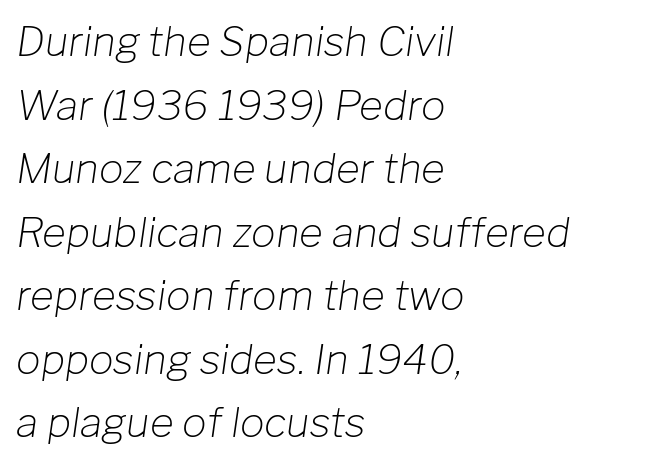
Q: Is the text bold? A: No.
Q: Is the text italic (slanted)? A: Yes, it leans right by about 8 degrees.
Q: Is the text underlined? A: No.
Q: How is the paragraph aligned? A: Left-aligned.
Q: Is the spacing between letters normal or unusually wide? A: Normal.
Q: Is the spacing between lines tight, normal or loose? A: Normal.
Q: Width (condensed, normal, or wide)? A: Normal.
Q: Stroke contrast? A: Low.
Q: x-height? A: Medium.
Q: Monospaced? A: No.
